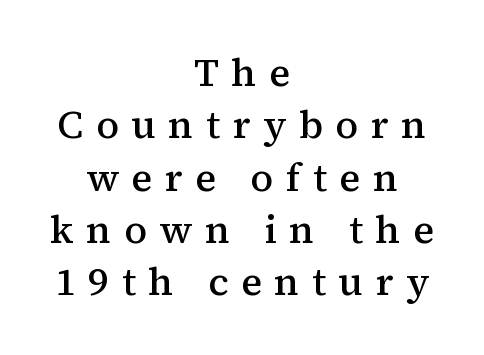
The image shows 39 px semibold serif type, upright; set centered, normal line spacing (1.34x), unusually wide letter spacing (+0.32 em), not underlined; medium stroke contrast and a medium x-height.
